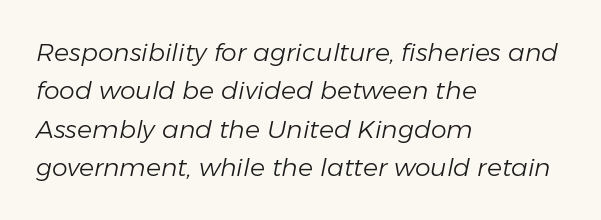
The rows are spaced the way most documents space them. Visually the block forms a straight wall on the left and a jagged coastline on the right. A quiet, ordinary-to-light weight characterises the typeface. Words float on clear page, feet unadorned. Between one letter and the next there's only the usual sliver of space.
